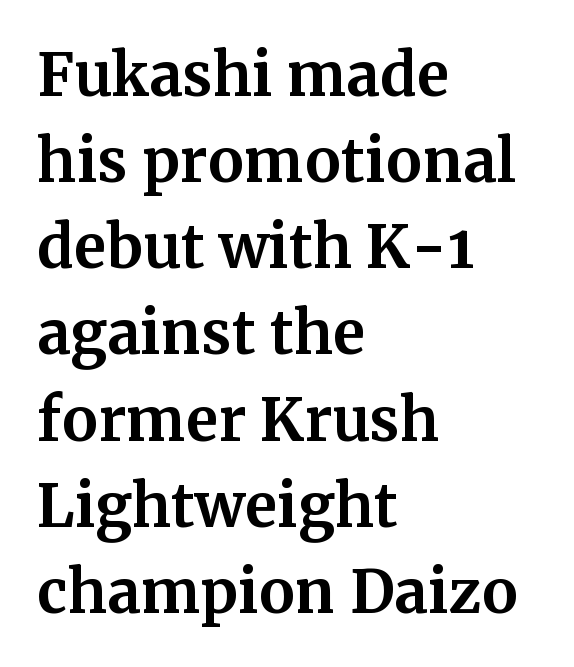
The image shows 59 px bold serif type, upright; set left-aligned, normal line spacing (1.46x), normal letter spacing, not underlined; medium stroke contrast and a medium x-height.
